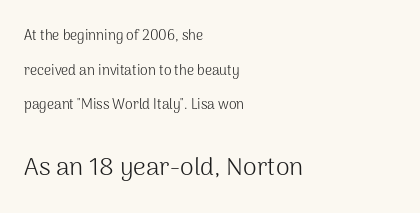
Q: Is the text bold? A: No.
Q: Is the text italic (slanted)? A: No, it is upright.
Q: Is the text underlined? A: No.
Q: How is the paragraph aligned? A: Left-aligned.
Q: Is the spacing between letters normal or unusually wide? A: Normal.
Q: Is the spacing between lines tight, normal or loose? A: Loose.
Q: Which block of text is set in a larger size, the first (top) or the second (bottom)? A: The second (bottom) one.
